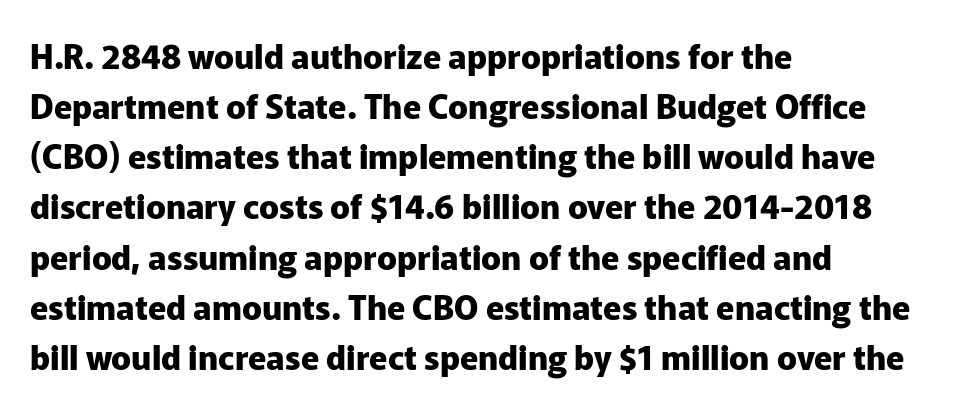
The image shows 33 px heavy sans-serif type, upright; set left-aligned, normal line spacing (1.52x), normal letter spacing, not underlined; low stroke contrast and a medium x-height.
